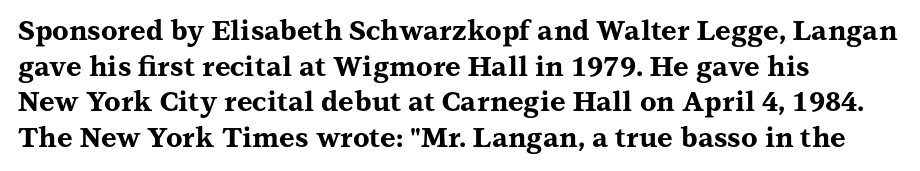
The image shows 27 px bold type, upright; set left-aligned, normal line spacing (1.32x), normal letter spacing, not underlined.
